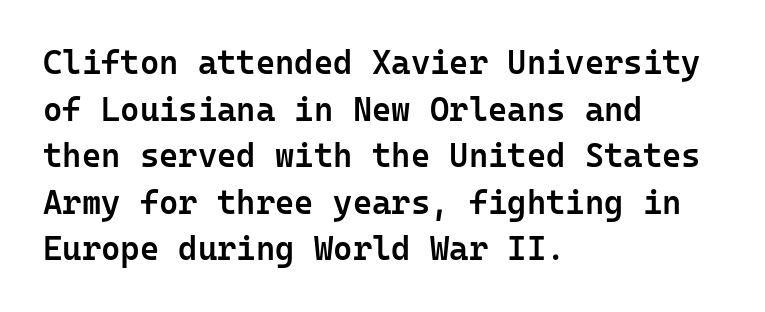
Designer's note — italics off, roman on. These lines are composed in type without serifs. Each line starts at the same left margin while the right side varies. Glance below the letters and you will spot only blank space. Note the uniform advance width — an 'i' takes as much space as an 'm'.
